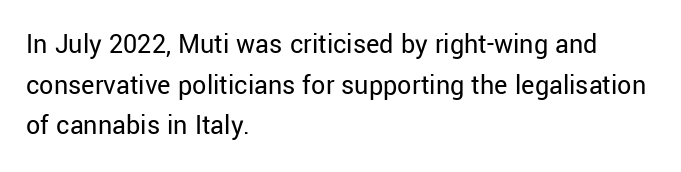
Q: Is the text bold? A: No.
Q: Is the text italic (slanted)? A: No, it is upright.
Q: Is the typeface a serif or a sans-serif typeface? A: Sans-serif.
Q: Is the text underlined? A: No.
Q: How is the paragraph aligned? A: Left-aligned.
Q: Is the spacing between letters normal or unusually wide? A: Normal.
Q: Is the spacing between lines tight, normal or loose? A: Normal.
Q: Width (condensed, normal, or wide)? A: Normal.
Q: Stroke contrast? A: Low.
Q: x-height? A: Medium.
Q: Monospaced? A: No.
